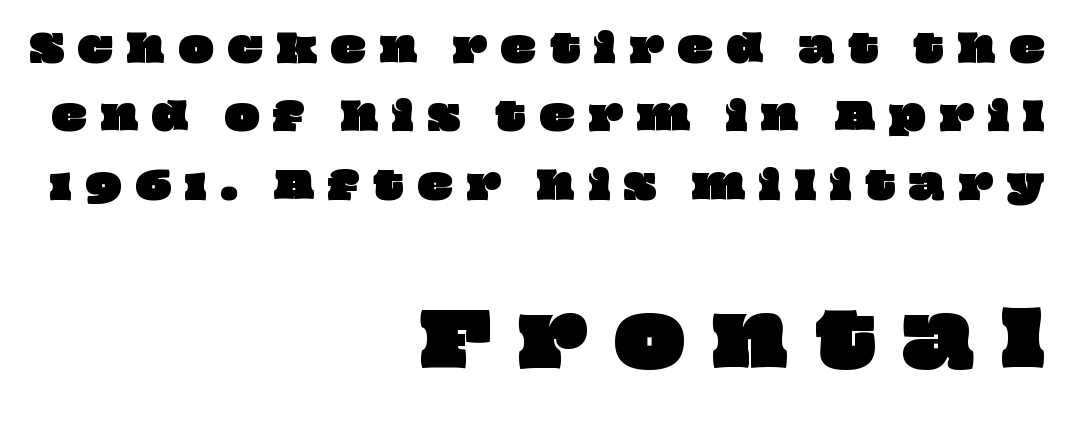
{"width": "wide", "stroke_contrast": "low", "x_height": "large", "monospaced": "no", "underline": "no", "align": "right", "line_spacing_ratio": 1.85, "letter_spacing": "wide", "letter_spacing_em": 0.37, "larger_block": "second", "size_ratio": 2.0, "glyph_px": 74}
